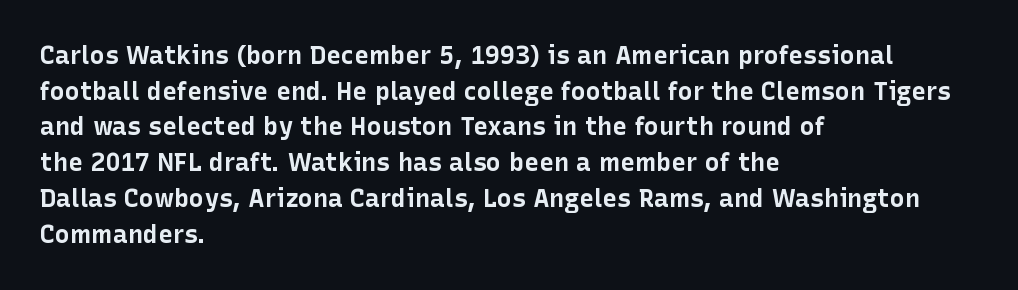
Q: Is the text bold? A: Yes.
Q: Is the text italic (slanted)? A: No, it is upright.
Q: Is the text underlined? A: No.
Q: How is the paragraph aligned? A: Left-aligned.
Q: Is the spacing between letters normal or unusually wide? A: Normal.
Q: Is the spacing between lines tight, normal or loose? A: Normal.
